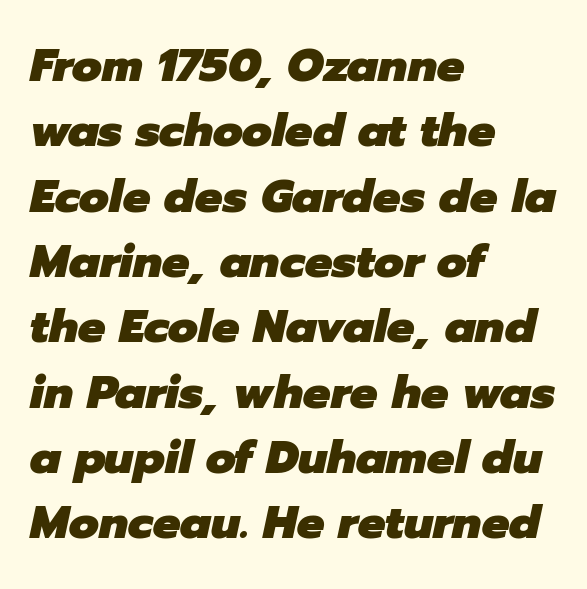
The image shows 46 px heavy type, italic (leaning right); set left-aligned, normal line spacing (1.42x), normal letter spacing, not underlined; low stroke contrast and a medium x-height.
